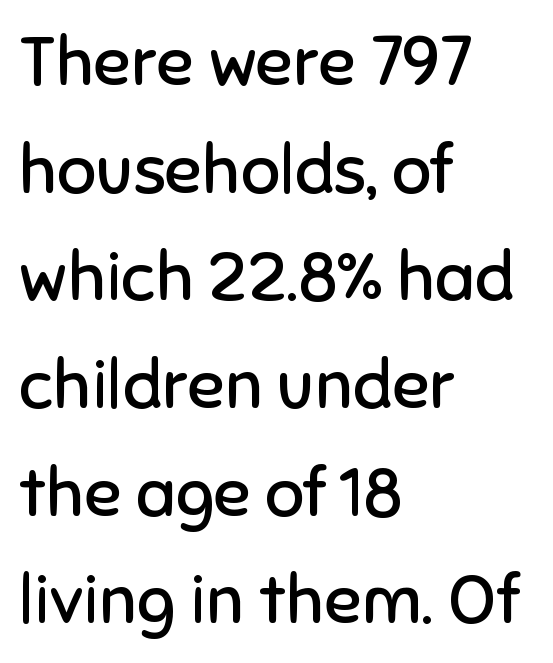
Varying glyph widths throughout — classic text-font behaviour. Every stem runs plumb, perpendicular to the baseline. The glyphs in this specimen are sans serif. Is the block centered? No — it sits flush against the left margin. This reads as an unemphasized weight, regular at the heaviest. How would I describe the line gaps? Plain and ordinary.
